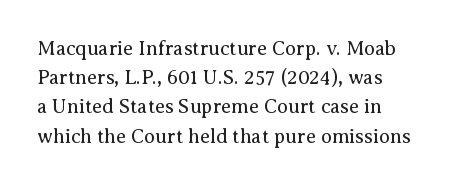
The image shows 20 px text type, upright; set left-aligned, normal line spacing (1.46x), normal letter spacing, not underlined.
